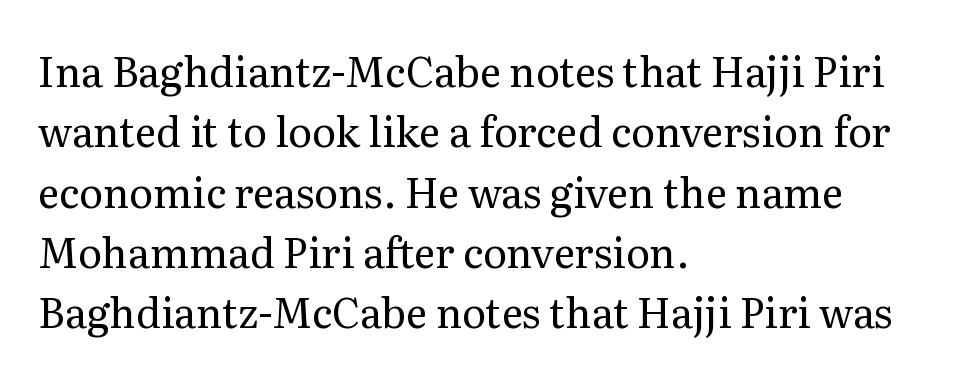
A normal amount of white space separates one row of letters from the next. Lines of text with bare space underneath. The lettering stays uniformly vertical, giving the passage a roman look. Here the designer chose a conventional face with non-uniform glyph widths. The gaps between neighbouring characters are ordinary and unremarkable.
